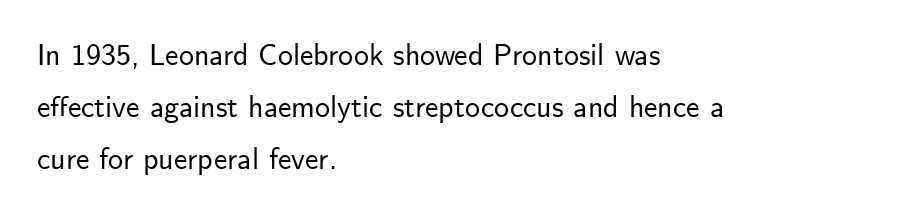
{"serif": "no", "italic": "no", "width": "normal", "stroke_contrast": "low", "x_height": "small", "monospaced": "no", "underline": "no", "align": "left", "line_spacing_ratio": 1.73, "letter_spacing": "normal", "letter_spacing_em": 0.0, "glyph_px": 30}
